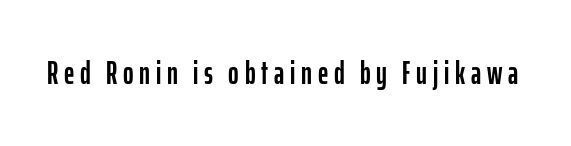
Q: Is the text italic (slanted)? A: No, it is upright.
Q: Is the typeface a serif or a sans-serif typeface? A: Sans-serif.
Q: Is the text underlined? A: No.
Q: Width (condensed, normal, or wide)? A: Condensed.
Q: Stroke contrast? A: Low.
Q: x-height? A: Medium.
Q: Monospaced? A: No.
